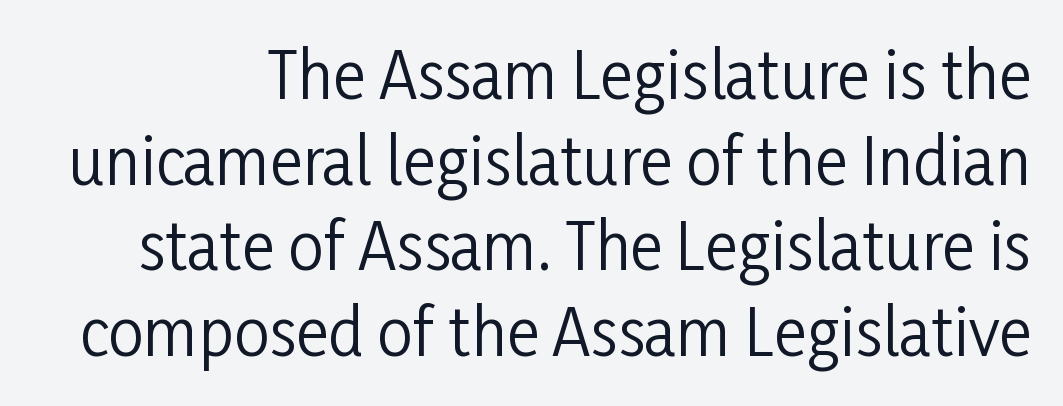
{"serif": "no", "italic": "no", "bold": "no", "weight": "regular", "width": "condensed", "stroke_contrast": "low", "x_height": "medium", "monospaced": "no", "underline": "no", "line_spacing": "normal", "line_spacing_ratio": 1.36, "letter_spacing": "normal", "letter_spacing_em": 0.0, "glyph_px": 63}
